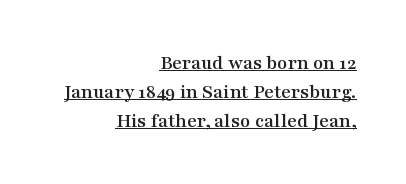
The image shows 21 px text type, upright; set right-aligned, normal line spacing (1.38x), normal letter spacing, underlined.
